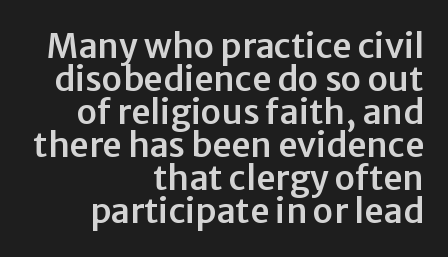
The image shows 34 px sans-serif type, upright; set right-aligned, tight line spacing (0.97x), normal letter spacing, not underlined; low stroke contrast and a medium x-height.
